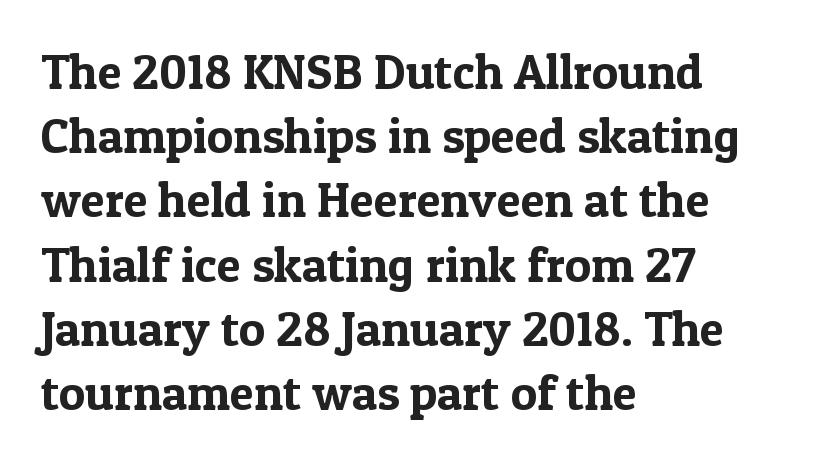
{"serif": "yes", "italic": "no", "width": "normal", "x_height": "medium", "monospaced": "no", "underline": "no", "align": "left", "line_spacing": "normal", "line_spacing_ratio": 1.31, "letter_spacing": "normal", "letter_spacing_em": 0.0, "glyph_px": 49}
